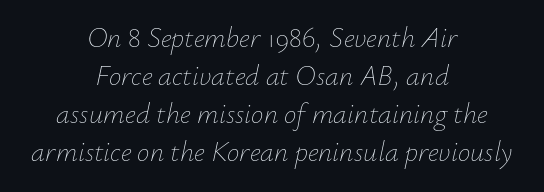
Q: Is the text bold? A: No.
Q: Is the text italic (slanted)? A: Yes, it leans right by about 12 degrees.
Q: Is the text underlined? A: No.
Q: How is the paragraph aligned? A: Centered.
Q: Is the spacing between letters normal or unusually wide? A: Normal.
Q: Is the spacing between lines tight, normal or loose? A: Normal.
Q: Width (condensed, normal, or wide)? A: Normal.
Q: Stroke contrast? A: Low.
Q: x-height? A: Small.
Q: Monospaced? A: No.
